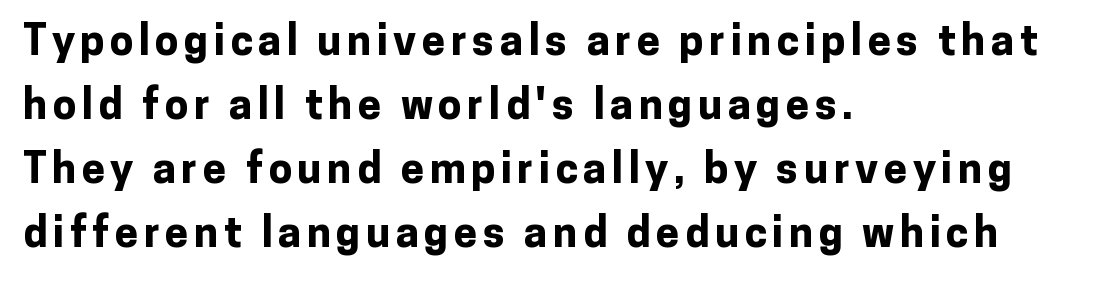
{"serif": "no", "italic": "no", "bold": "yes", "weight": "bold", "width": "normal", "stroke_contrast": "low", "x_height": "medium", "monospaced": "no", "underline": "no", "align": "left", "line_spacing": "normal", "line_spacing_ratio": 1.52, "glyph_px": 42}
